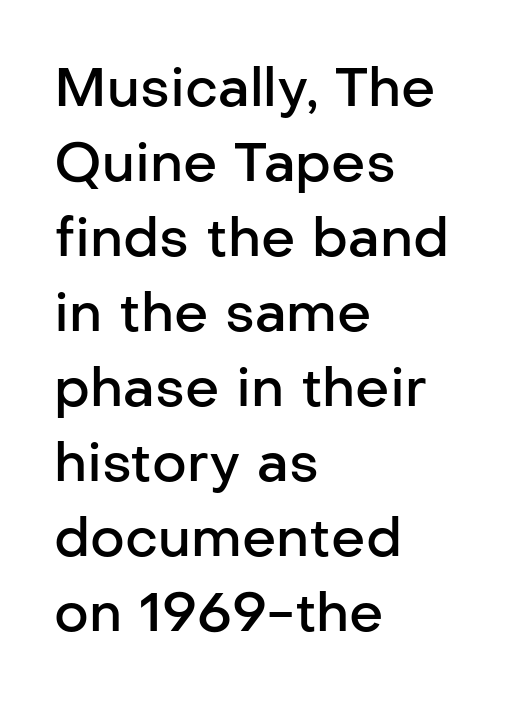
The image shows 54 px semibold sans-serif type, upright; set left-aligned, normal line spacing (1.39x), normal letter spacing, not underlined; low stroke contrast and a medium x-height.
